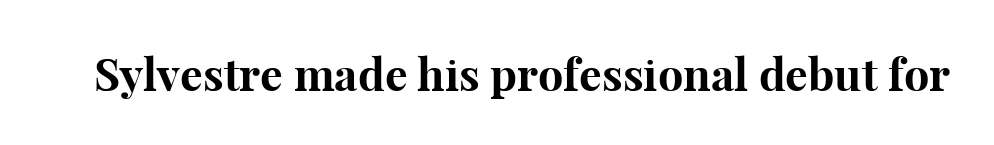
{"serif": "yes", "italic": "no", "bold": "yes", "weight": "bold", "width": "normal", "stroke_contrast": "high", "x_height": "medium", "monospaced": "no", "underline": "no", "letter_spacing": "normal", "letter_spacing_em": 0.0, "glyph_px": 45}
